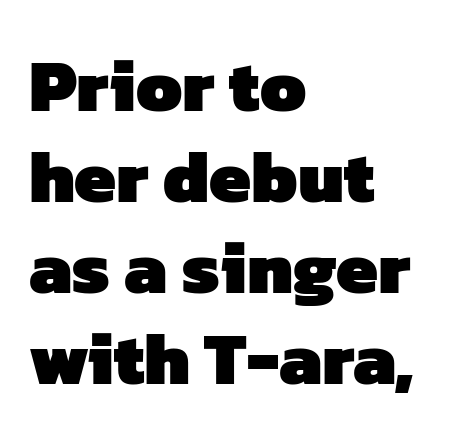
{"serif": "no", "bold": "yes", "weight": "heavy", "width": "normal", "stroke_contrast": "low", "x_height": "medium", "monospaced": "no", "underline": "no", "align": "left", "line_spacing_ratio": 1.23, "letter_spacing": "normal", "letter_spacing_em": 0.0, "glyph_px": 74}
